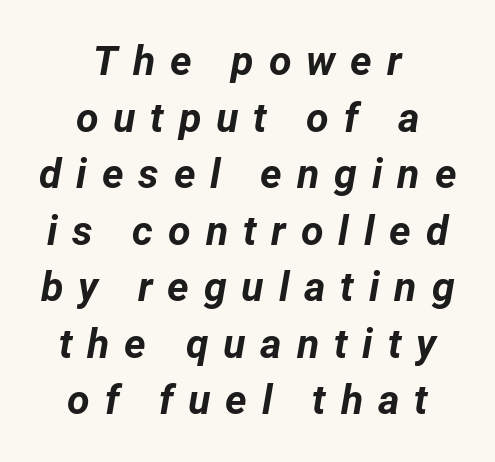
Between one letter and the next there's a generous, obvious gap. Students, observe: this is what conventionally led text looks like. The face used here has the dense, thick strokes of a bold. Quick note: italic.
